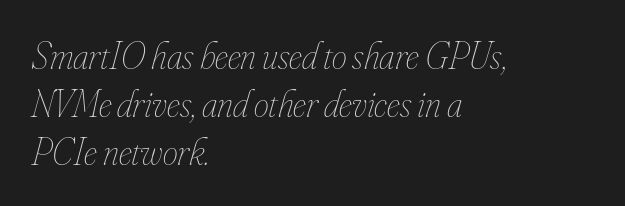
{"italic": "yes", "lean": "right", "slant_degrees": 16, "bold": "no", "weight": "thin", "width": "condensed", "stroke_contrast": "low", "x_height": "small", "monospaced": "no", "underline": "no", "align": "left", "line_spacing": "normal", "line_spacing_ratio": 1.26, "letter_spacing": "normal", "letter_spacing_em": 0.0, "glyph_px": 38}
